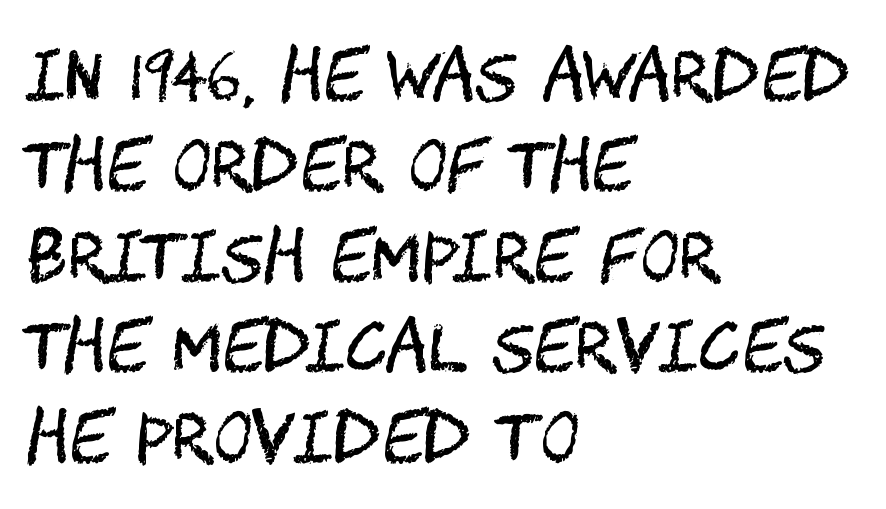
{"serif": "no", "italic": "no", "bold": "no", "weight": "regular", "width": "condensed", "stroke_contrast": "medium", "x_height": "large", "underline": "no", "align": "left", "line_spacing": "normal", "line_spacing_ratio": 1.37, "letter_spacing": "normal", "letter_spacing_em": 0.0, "glyph_px": 66}
